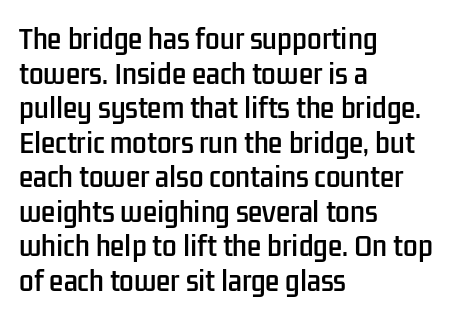
Q: Is the text italic (slanted)? A: No, it is upright.
Q: Is the text underlined? A: No.
Q: How is the paragraph aligned? A: Left-aligned.
Q: Is the spacing between letters normal or unusually wide? A: Normal.
Q: Is the spacing between lines tight, normal or loose? A: Normal.
